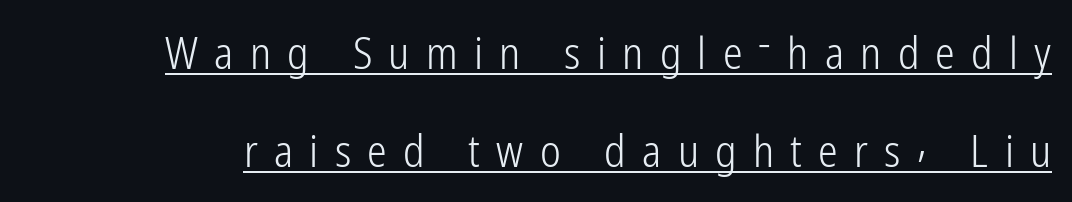
The image shows 44 px light, condensed sans-serif type, upright; set loose line spacing (2.23x), unusually wide letter spacing (+0.37 em), underlined; low stroke contrast and a medium x-height.
